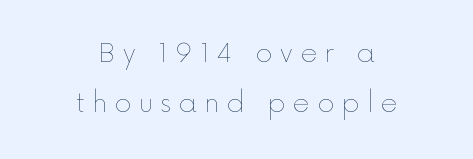
Compared with typical body copy, the letter spacing here is much looser. Summary of vertical rhythm: relaxed, with wide interline spacing. Summary of weight: not heavy and not bold. Centered paragraph, ragged on both sides. Check the space under the baseline: it is left empty. Upright lettering throughout.
